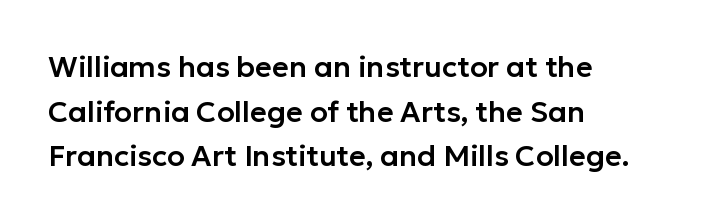
Q: Is the text italic (slanted)? A: No, it is upright.
Q: Is the typeface a serif or a sans-serif typeface? A: Sans-serif.
Q: Is the text underlined? A: No.
Q: How is the paragraph aligned? A: Left-aligned.
Q: Is the spacing between letters normal or unusually wide? A: Normal.
Q: Is the spacing between lines tight, normal or loose? A: Normal.
Q: Width (condensed, normal, or wide)? A: Normal.
Q: Stroke contrast? A: Low.
Q: x-height? A: Medium.
Q: Monospaced? A: No.
